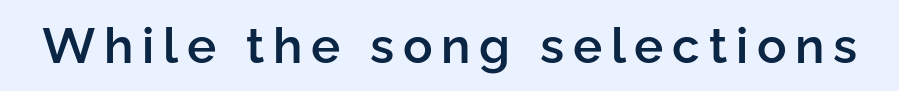
Q: Is the text bold? A: Semi-bold.
Q: Is the text italic (slanted)? A: No, it is upright.
Q: Is the typeface a serif or a sans-serif typeface? A: Sans-serif.
Q: Is the text underlined? A: No.
Q: Width (condensed, normal, or wide)? A: Normal.
Q: Stroke contrast? A: Low.
Q: x-height? A: Medium.
Q: Monospaced? A: No.
